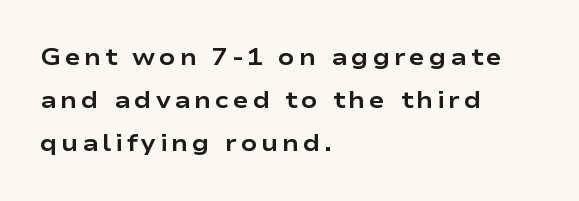
The string is rendered with underlining switched off. This is heavy type, rendered in bold. The paragraph has a hard left edge and a soft right edge. Style check: upright.
